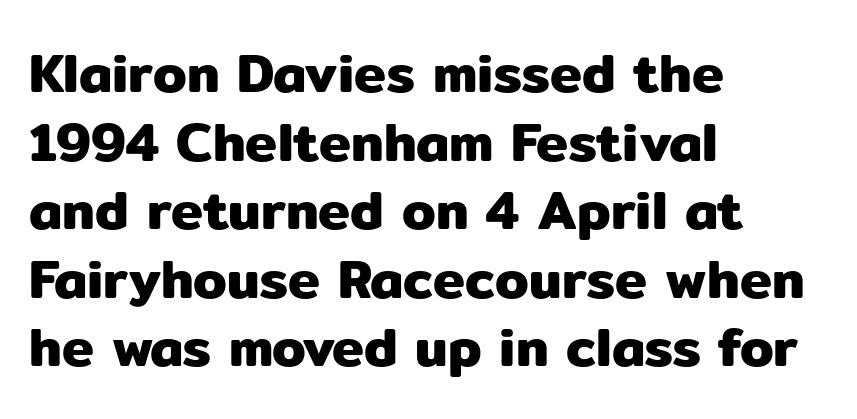
{"serif": "no", "italic": "no", "width": "normal", "stroke_contrast": "low", "x_height": "medium", "monospaced": "no", "underline": "no", "align": "left", "line_spacing": "normal", "line_spacing_ratio": 1.27, "letter_spacing": "normal", "letter_spacing_em": 0.0, "glyph_px": 54}
